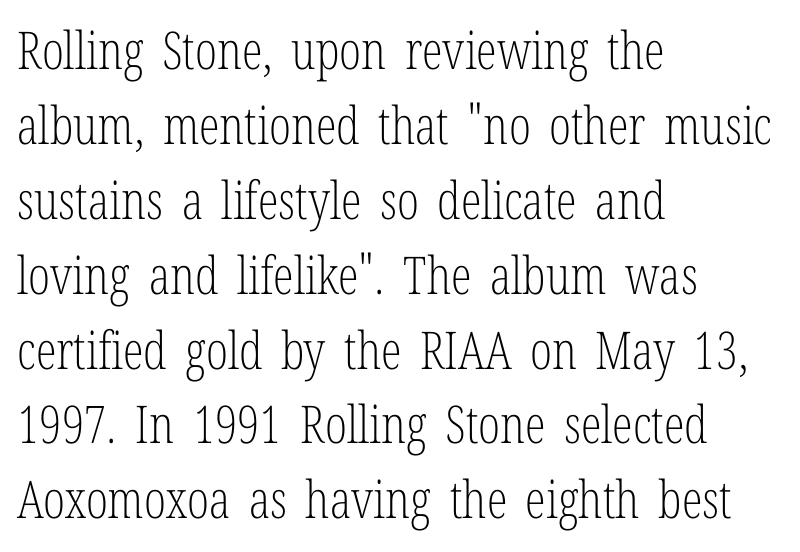
Q: Is the text bold? A: No.
Q: Is the text italic (slanted)? A: No, it is upright.
Q: Is the typeface a serif or a sans-serif typeface? A: Serif.
Q: Is the text underlined? A: No.
Q: How is the paragraph aligned? A: Left-aligned.
Q: Is the spacing between letters normal or unusually wide? A: Normal.
Q: Is the spacing between lines tight, normal or loose? A: Normal.
Q: Width (condensed, normal, or wide)? A: Condensed.
Q: Stroke contrast? A: Low.
Q: x-height? A: Medium.
Q: Monospaced? A: No.
